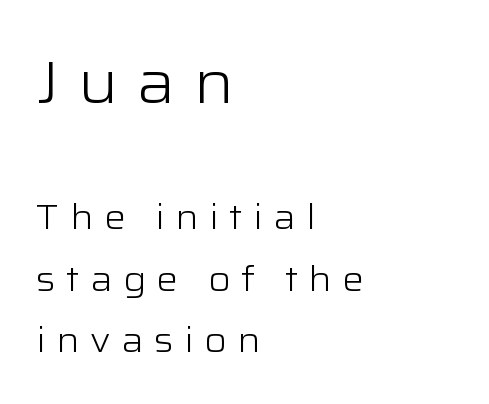
Q: Is the text bold? A: No.
Q: Is the text italic (slanted)? A: No, it is upright.
Q: Is the typeface a serif or a sans-serif typeface? A: Sans-serif.
Q: Is the text underlined? A: No.
Q: How is the paragraph aligned? A: Left-aligned.
Q: Is the spacing between letters normal or unusually wide? A: Unusually wide.
Q: Which block of text is set in a larger size, the first (top) or the second (bottom)? A: The first (top) one.
Q: Width (condensed, normal, or wide)? A: Wide.
Q: Stroke contrast? A: Low.
Q: x-height? A: Medium.
Q: Monospaced? A: No.
